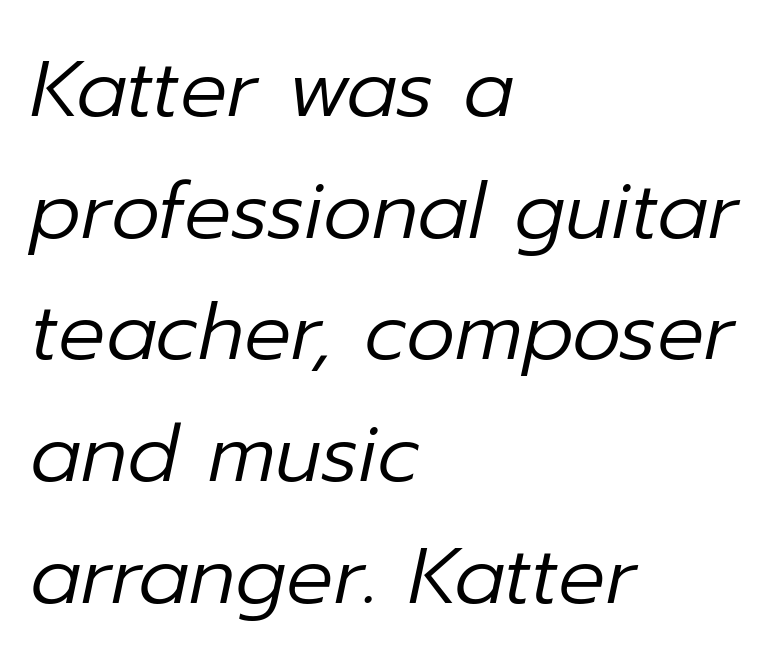
This sample uses plain, unmodified letter spacing. Think of a printed novel: that variable character pitch is what you see here. Regarding leading, the lines here are spaced in the standard way. Layout note: lines flush left. Slant detected: the letters are inclined. Each stroke keeps to a modest, everyday thickness or less.
